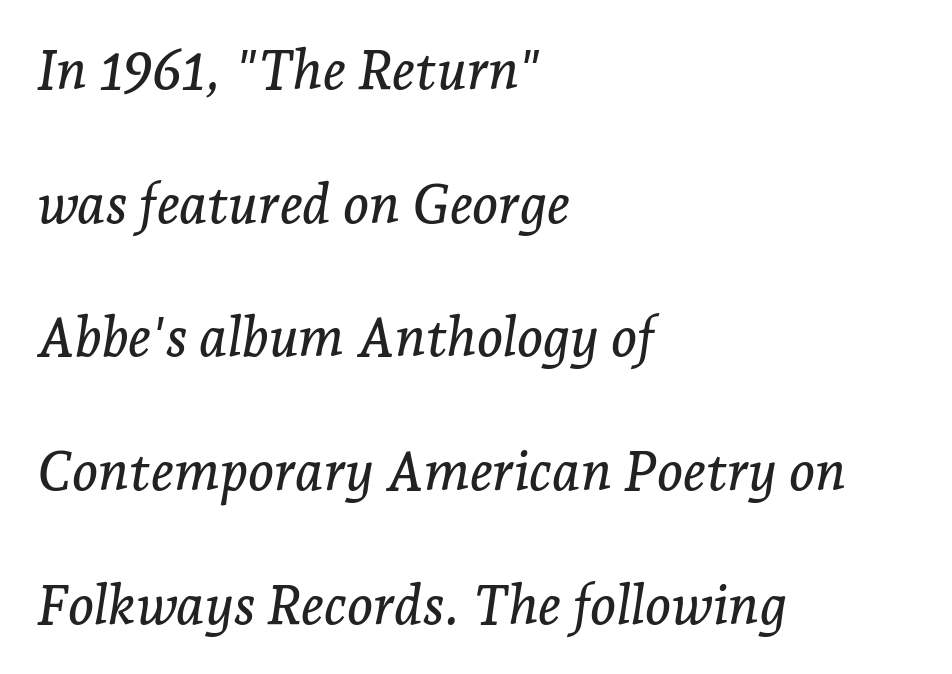
Q: Is the text italic (slanted)? A: Yes, it leans right by about 7 degrees.
Q: Is the typeface a serif or a sans-serif typeface? A: Serif.
Q: Is the text underlined? A: No.
Q: How is the paragraph aligned? A: Left-aligned.
Q: Is the spacing between letters normal or unusually wide? A: Normal.
Q: Is the spacing between lines tight, normal or loose? A: Loose.
Q: Width (condensed, normal, or wide)? A: Normal.
Q: Stroke contrast? A: Low.
Q: x-height? A: Medium.
Q: Monospaced? A: No.
